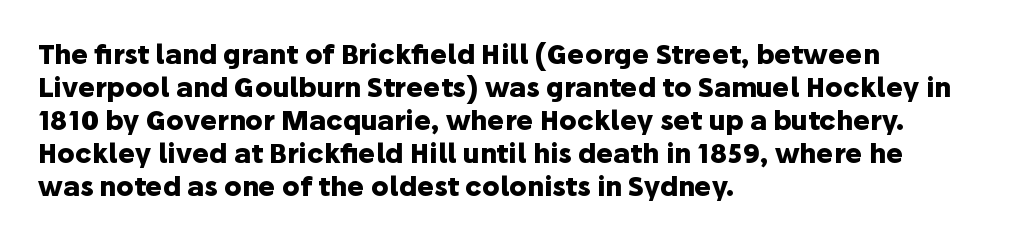
Q: Is the text bold? A: Yes.
Q: Is the text italic (slanted)? A: No, it is upright.
Q: Is the text underlined? A: No.
Q: How is the paragraph aligned? A: Left-aligned.
Q: Is the spacing between letters normal or unusually wide? A: Normal.
Q: Is the spacing between lines tight, normal or loose? A: Normal.
